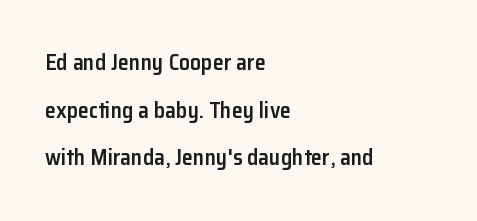
The image shows 22 px text type, upright; set left-aligned, loose line spacing (2.17x), normal letter spacing, not underlined.
